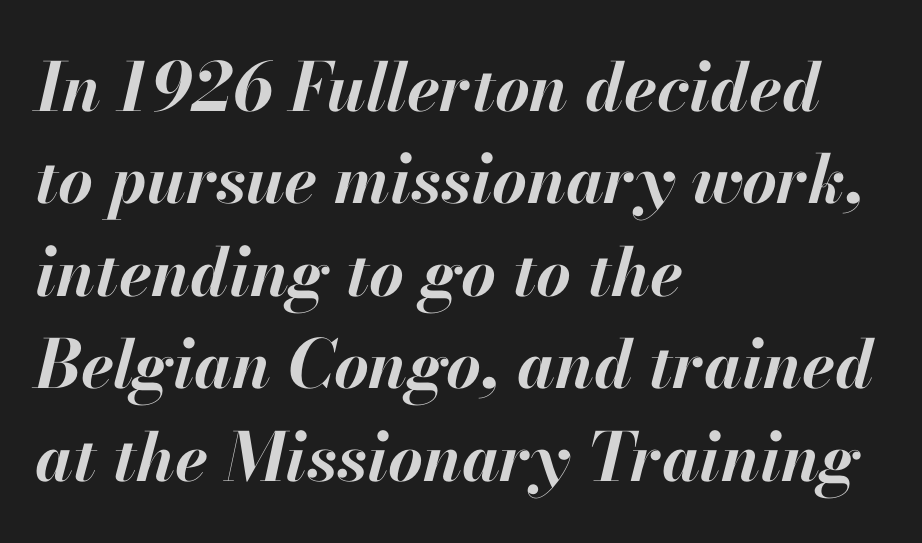
Q: Is the text bold? A: Yes.
Q: Is the text italic (slanted)? A: Yes, it leans right by about 13 degrees.
Q: Is the text underlined? A: No.
Q: How is the paragraph aligned? A: Left-aligned.
Q: Is the spacing between letters normal or unusually wide? A: Normal.
Q: Is the spacing between lines tight, normal or loose? A: Normal.
Q: Width (condensed, normal, or wide)? A: Normal.
Q: Stroke contrast? A: High.
Q: x-height? A: Small.
Q: Monospaced? A: No.
